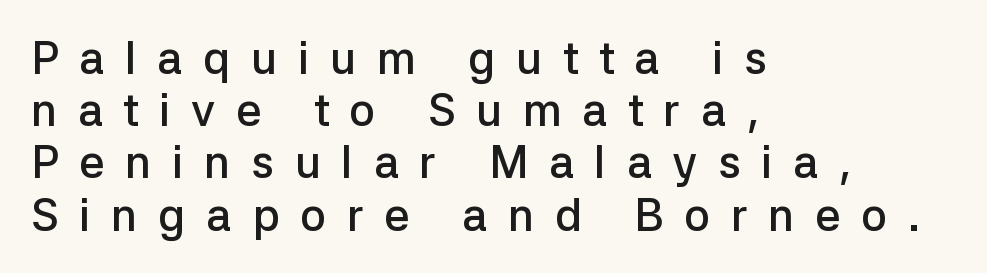
Unlike italic type, these characters show no tilt at all. Semibold letterforms, between regular and bold. The gap between lines stays unmarked. Think of a printed novel: that variable character pitch is what you see here. The face used here is rendered with a markedly widened letterfit. A student would call this left alignment; a typographer would say flush left, rag right.
